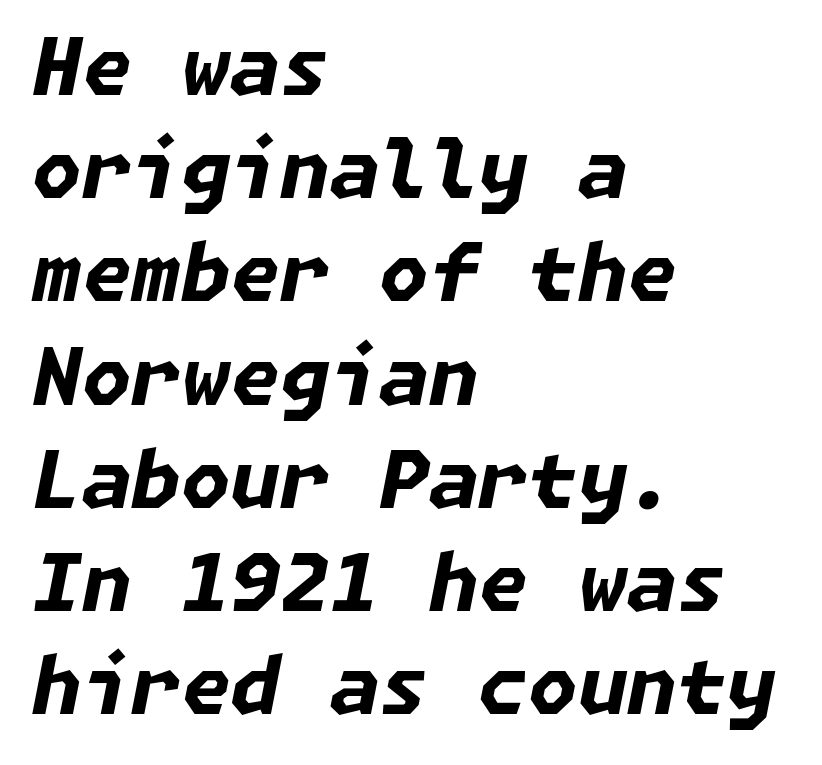
Q: Is the text bold? A: Yes.
Q: Is the text italic (slanted)? A: Yes, it leans right by about 11 degrees.
Q: Is the text underlined? A: No.
Q: How is the paragraph aligned? A: Left-aligned.
Q: Is the spacing between letters normal or unusually wide? A: Normal.
Q: Is the spacing between lines tight, normal or loose? A: Normal.
Q: Width (condensed, normal, or wide)? A: Normal.
Q: Stroke contrast? A: Low.
Q: x-height? A: Medium.
